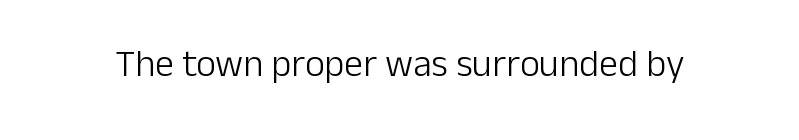
The image shows 38 px light sans-serif type, upright; set normal letter spacing, not underlined; low stroke contrast and a medium x-height.
